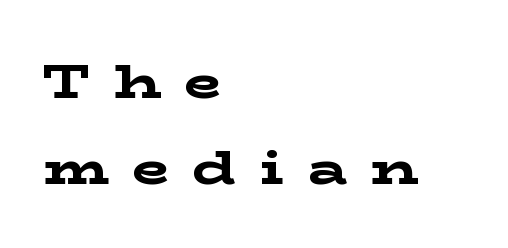
These lines are rendered in a variable-pitch font. A dark, heavy texture on the line: the type is bold. Is this a sans? No — the strokes have serifs. The tracking reads as deliberately expanded to a designer's eye.
